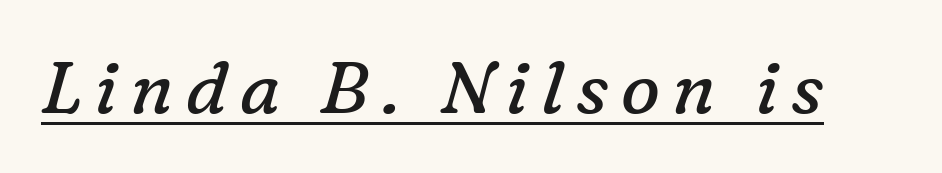
{"serif": "yes", "italic": "yes", "lean": "right", "slant_degrees": 16, "bold": "no", "weight": "regular", "width": "normal", "stroke_contrast": "low", "x_height": "medium", "monospaced": "no", "underline": "yes", "glyph_px": 73}
